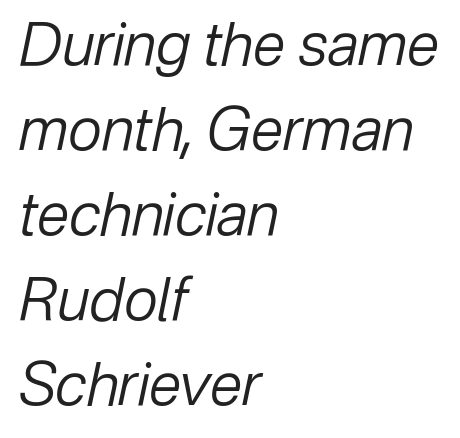
The image shows 59 px regular-weight type, italic (leaning right); set left-aligned, normal line spacing (1.44x), normal letter spacing, not underlined; low stroke contrast and a medium x-height.
